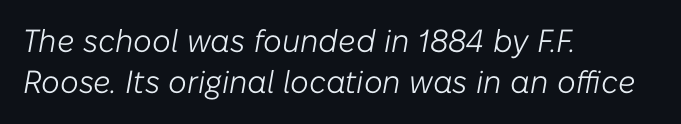
{"italic": "yes", "lean": "right", "slant_degrees": 10, "bold": "no", "weight": "light", "width": "normal", "stroke_contrast": "low", "x_height": "medium", "monospaced": "no", "underline": "no", "align": "left", "line_spacing": "normal", "line_spacing_ratio": 1.29, "letter_spacing": "normal", "letter_spacing_em": 0.0, "glyph_px": 32}
